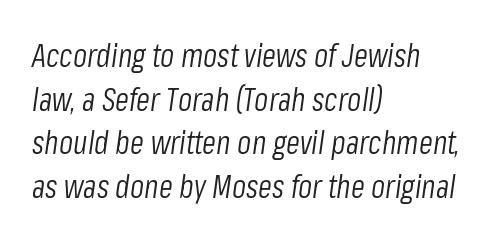
The image shows 32 px light, condensed type, italic (leaning right); set left-aligned, normal line spacing (1.36x), normal letter spacing, not underlined; low stroke contrast and a medium x-height.
